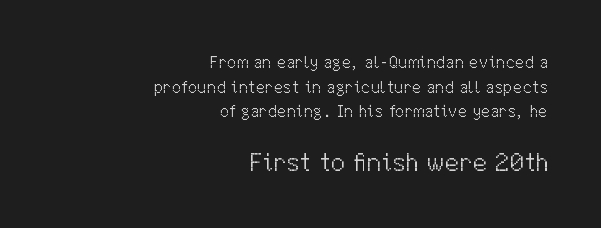
{"italic": "no", "bold": "no", "underline": "no", "align": "right", "line_spacing": "normal", "line_spacing_ratio": 1.45, "letter_spacing": "normal", "letter_spacing_em": 0.0, "larger_block": "second", "size_ratio": 1.53, "glyph_px": 26}
